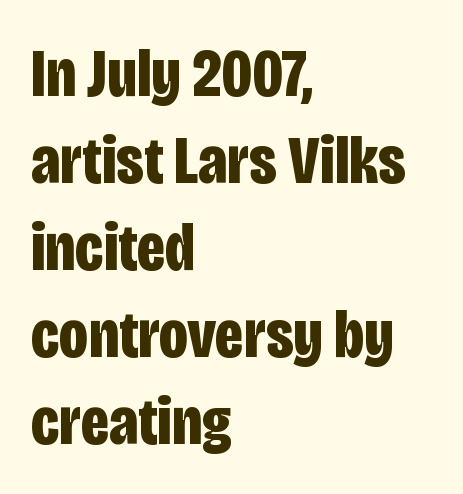
Descenders are the only things crossing below the line. Does the lettering tilt? It doesn't — this is upright. Varying glyph widths throughout — classic text-font behaviour. Regarding serifs, this sample does without them.
